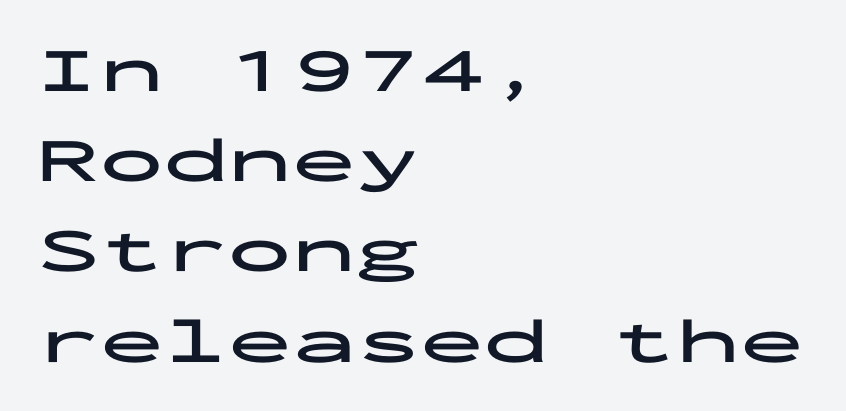
What weight is shown? A full bold with thick strokes. Honestly, the row spacing looks completely unremarkable. The ragged edge is on the right, which tells us the setting is flush left. A typesetter would label this face a sans. Do the characters align in a grid? Yes, the font is monospaced.
